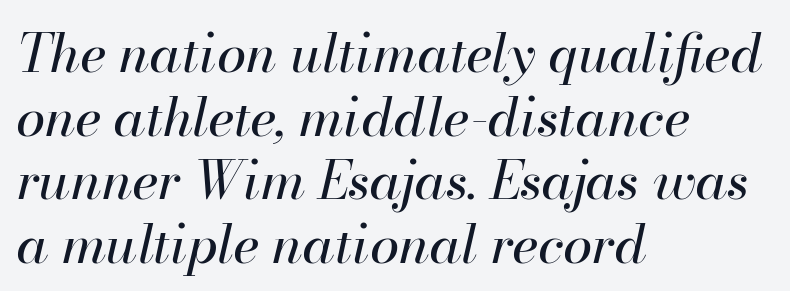
The typesetting does not lean heavy: it is not bold. In terms of letterspacing, this is plain default setting. The glyphs look as if they've been sheared to an angle. Decoration check: the copy has no underline. In CSS terms this would be text-align: left. Proportional: the letters do not fall into vertical columns.
